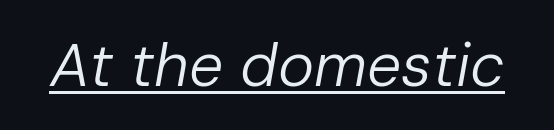
Q: Is the text bold? A: No.
Q: Is the text italic (slanted)? A: Yes, it leans right by about 10 degrees.
Q: Is the text underlined? A: Yes.
Q: Is the spacing between letters normal or unusually wide? A: Normal.
Q: Width (condensed, normal, or wide)? A: Normal.
Q: Stroke contrast? A: Low.
Q: x-height? A: Medium.
Q: Monospaced? A: No.
